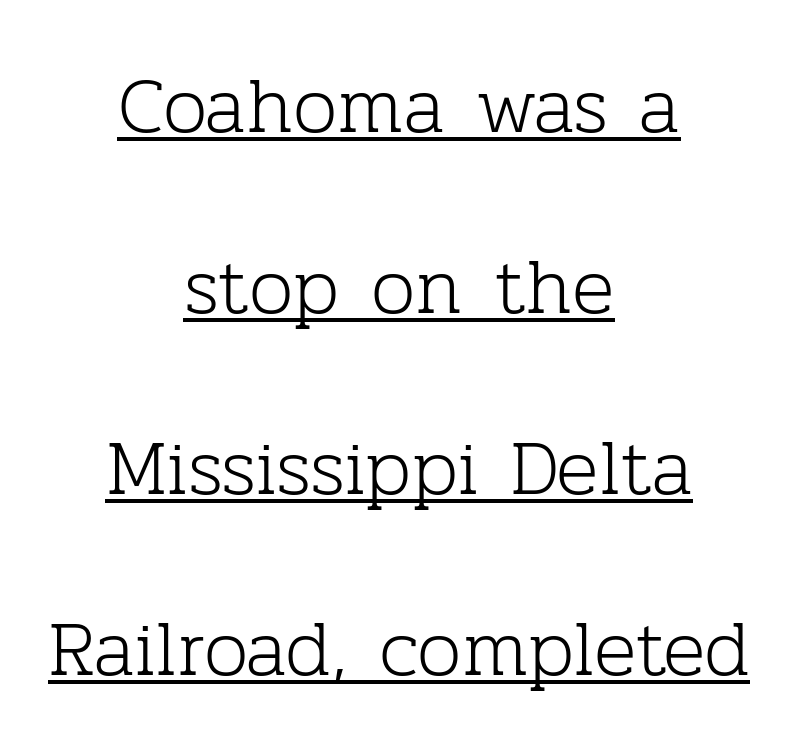
Q: Is the text bold? A: No.
Q: Is the text italic (slanted)? A: No, it is upright.
Q: Is the typeface a serif or a sans-serif typeface? A: Serif.
Q: Is the text underlined? A: Yes.
Q: How is the paragraph aligned? A: Centered.
Q: Is the spacing between letters normal or unusually wide? A: Normal.
Q: Is the spacing between lines tight, normal or loose? A: Loose.
Q: Width (condensed, normal, or wide)? A: Normal.
Q: Stroke contrast? A: Low.
Q: x-height? A: Medium.
Q: Monospaced? A: No.
